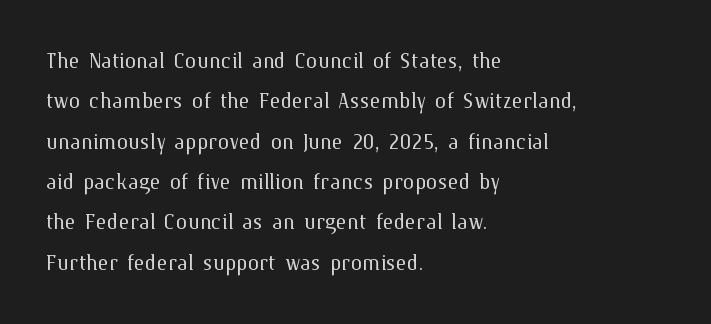
The image shows 29 px light type, upright; set left-aligned, normal line spacing (1.39x), normal letter spacing, not underlined; medium stroke contrast and a medium x-height.
